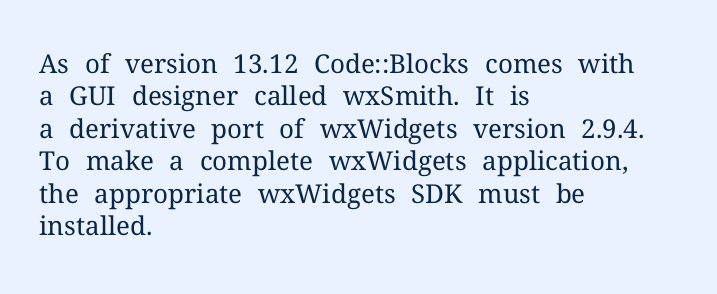
Line spacing here is normal. Nobody touched the tracking dial on this one. Quick note: underline off. Designer's note — italics off, roman on. The lines are quadded left.
